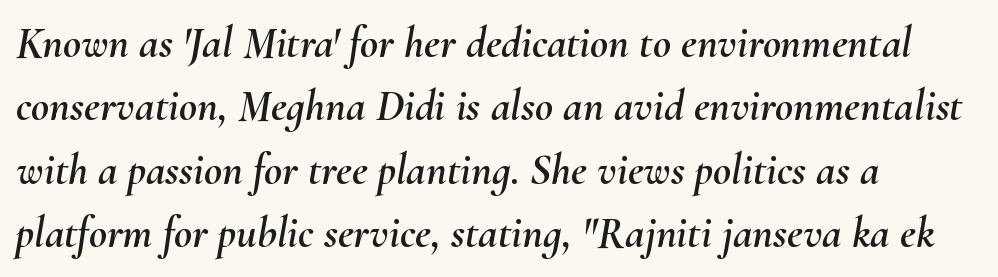
The image shows 44 px text type, italic (leaning right); set left-aligned, normal line spacing (1.44x), normal letter spacing, not underlined; medium stroke contrast and a small x-height.
